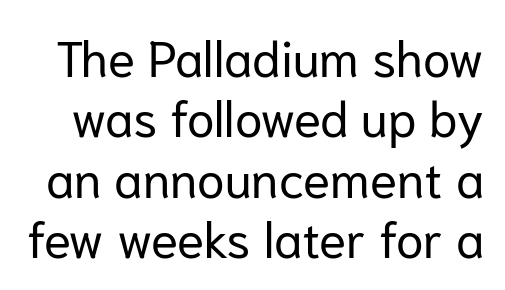
The image shows 50 px regular-weight sans-serif type, upright; set line spacing 1.21x, normal letter spacing, not underlined; low stroke contrast and a medium x-height.
